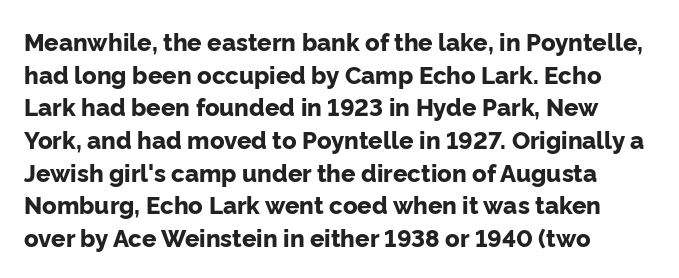
{"italic": "no", "bold": "yes", "underline": "no", "align": "left", "line_spacing": "normal", "line_spacing_ratio": 1.36, "letter_spacing": "normal", "letter_spacing_em": 0.0, "glyph_px": 24}
